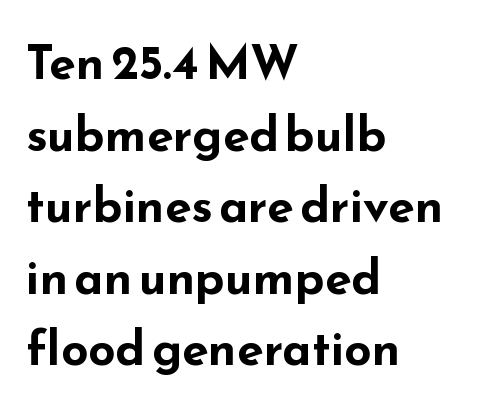
The lettering stays uniformly vertical, giving the passage a roman look. Looks like regular typesetting: each glyph gets only the width it needs. I'd call this a sans setting — the letters go barefoot. Heavy, bold letterforms. Quick note: underline off.
